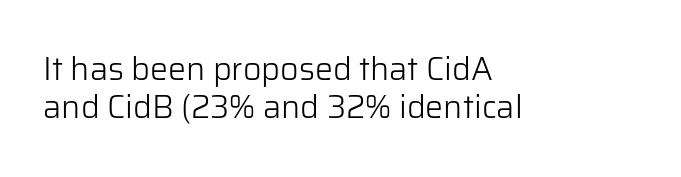
Q: Is the text bold? A: No.
Q: Is the text italic (slanted)? A: No, it is upright.
Q: Is the typeface a serif or a sans-serif typeface? A: Sans-serif.
Q: Is the text underlined? A: No.
Q: How is the paragraph aligned? A: Left-aligned.
Q: Is the spacing between letters normal or unusually wide? A: Normal.
Q: Width (condensed, normal, or wide)? A: Normal.
Q: Stroke contrast? A: Low.
Q: x-height? A: Medium.
Q: Monospaced? A: No.
